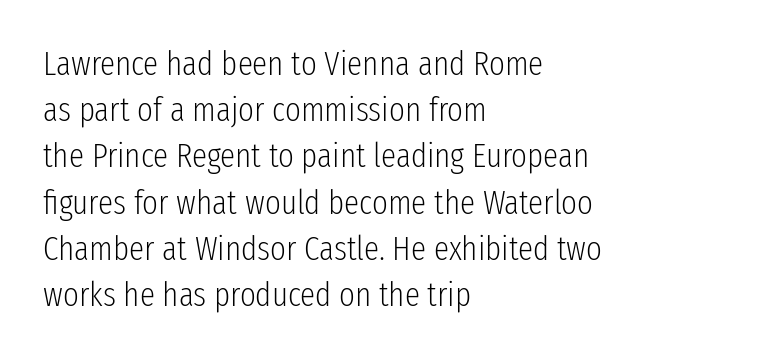
The image shows 34 px light, condensed sans-serif type, upright; set left-aligned, normal line spacing (1.36x), normal letter spacing, not underlined; low stroke contrast and a medium x-height.
